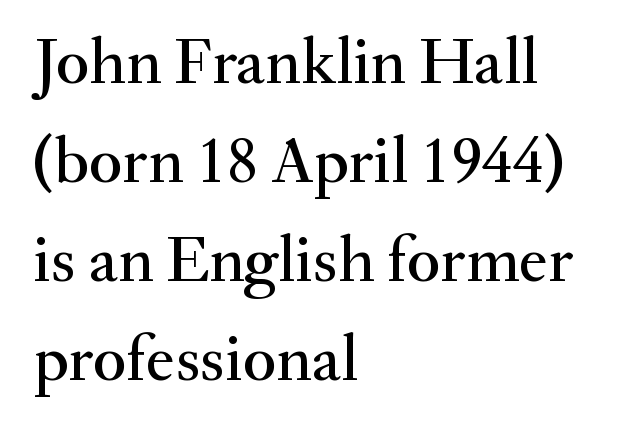
{"serif": "yes", "italic": "no", "width": "normal", "stroke_contrast": "medium", "x_height": "small", "monospaced": "no", "underline": "no", "align": "left", "line_spacing": "normal", "line_spacing_ratio": 1.5, "letter_spacing": "normal", "letter_spacing_em": 0.0, "glyph_px": 66}
